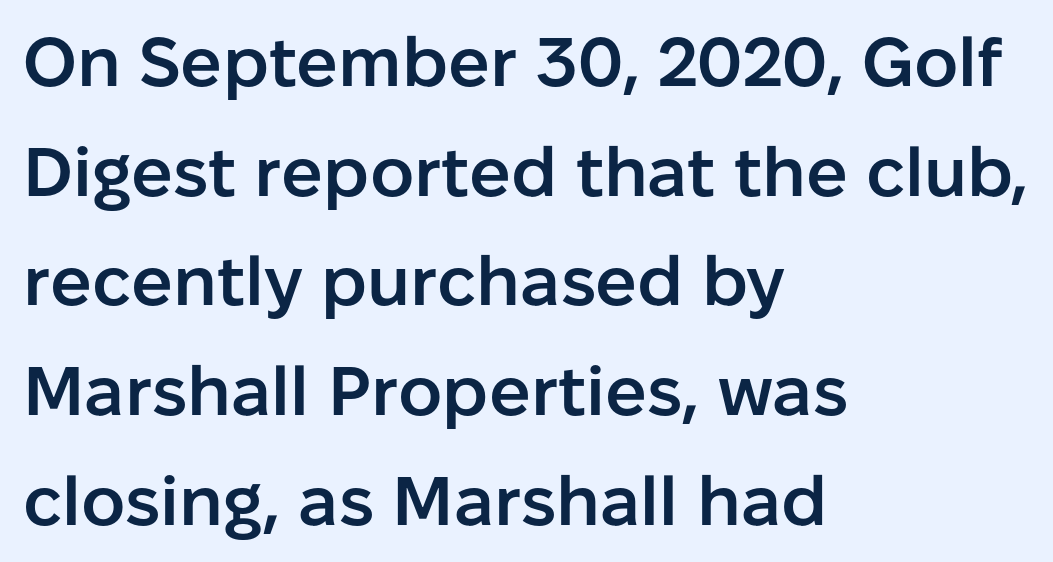
The image shows 69 px semibold sans-serif type, upright; set left-aligned, normal line spacing (1.59x), normal letter spacing, not underlined; low stroke contrast and a medium x-height.
